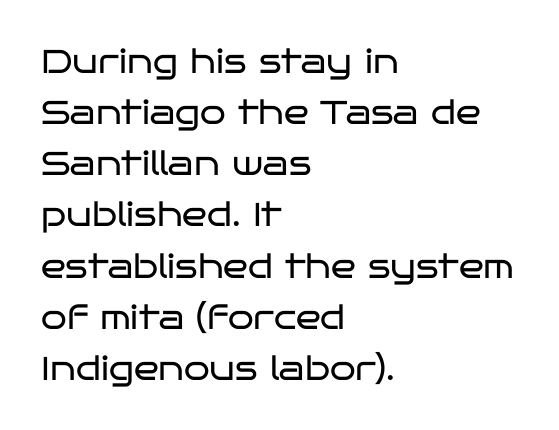
The lines sit at an ordinary, default distance from one another. This rendering leaves character spacing at its baseline value. The compositor pushed each line to the left boundary. A clean baseline with only descenders dipping below it. Stroke thickness stays within the range of a standard reading face or lighter. These lines are rendered in a variable-pitch font.
